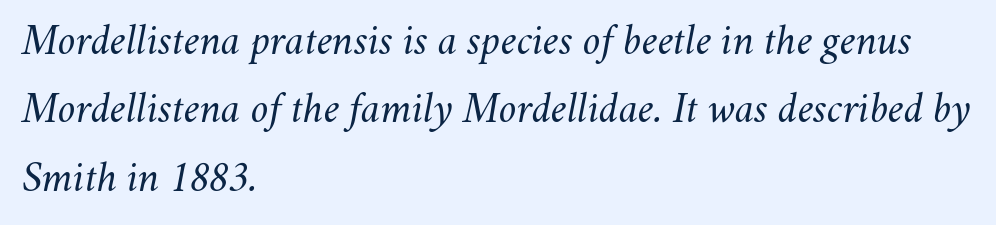
Q: Is the text bold? A: No.
Q: Is the text italic (slanted)? A: Yes, it leans right by about 11 degrees.
Q: Is the text underlined? A: No.
Q: How is the paragraph aligned? A: Left-aligned.
Q: Is the spacing between letters normal or unusually wide? A: Normal.
Q: Is the spacing between lines tight, normal or loose? A: Normal.
Q: Width (condensed, normal, or wide)? A: Normal.
Q: Stroke contrast? A: Medium.
Q: x-height? A: Small.
Q: Monospaced? A: No.
